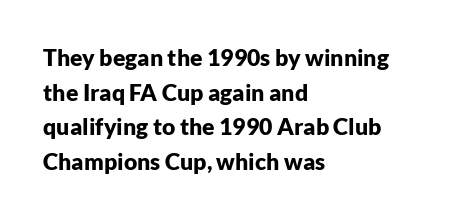
{"italic": "no", "bold": "yes", "underline": "no", "align": "left", "line_spacing": "normal", "line_spacing_ratio": 1.51, "letter_spacing": "normal", "letter_spacing_em": 0.0, "glyph_px": 23}
